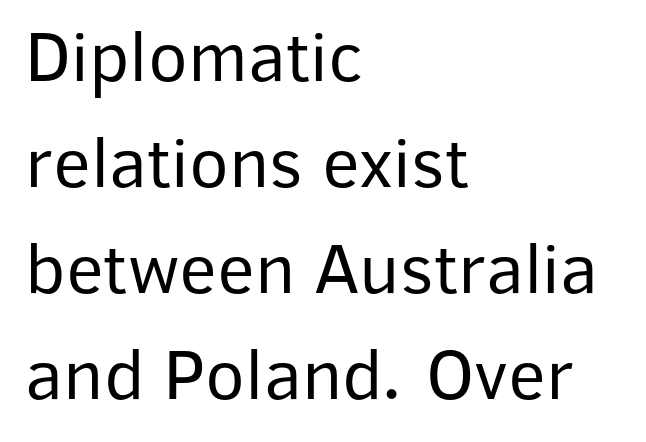
Q: Is the text bold? A: No.
Q: Is the text italic (slanted)? A: No, it is upright.
Q: Is the typeface a serif or a sans-serif typeface? A: Sans-serif.
Q: Is the text underlined? A: No.
Q: How is the paragraph aligned? A: Left-aligned.
Q: Is the spacing between letters normal or unusually wide? A: Normal.
Q: Is the spacing between lines tight, normal or loose? A: Normal.
Q: Width (condensed, normal, or wide)? A: Normal.
Q: Stroke contrast? A: Low.
Q: x-height? A: Medium.
Q: Monospaced? A: No.
